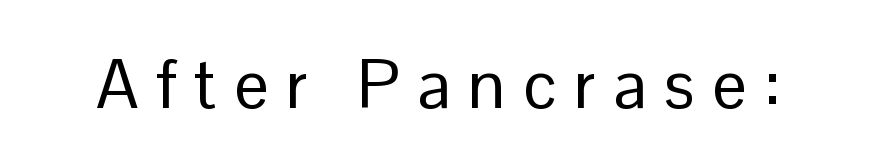
The letters advance in unequal steps, a hallmark of proportional type. Posture: upright roman. This reads as an unemphasized weight, regular at the heaviest. Nope, no serifs anywhere on these letters. Decoration check: the copy has no underline. Short note: letters widely spaced.
